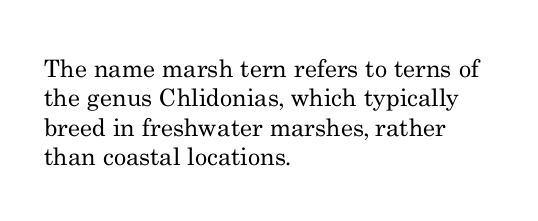
Notice how the stems are strictly vertical — no italics here. Standard letterfit; no display-style spreading of the glyphs. The space beneath each line is pristine and unruled. Counters stay open thanks to moderate or lighter strokes. A classic flush-left, rag-right setting is used for this passage.
